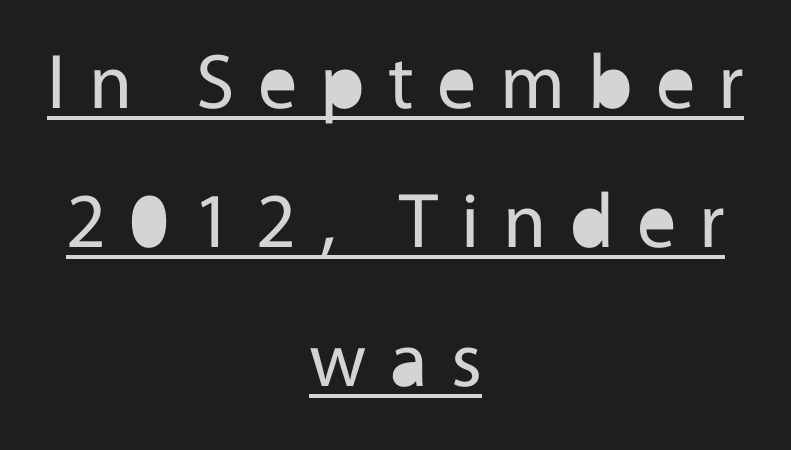
Q: Is the text bold? A: No.
Q: Is the text italic (slanted)? A: No, it is upright.
Q: Is the typeface a serif or a sans-serif typeface? A: Sans-serif.
Q: Is the text underlined? A: Yes.
Q: How is the paragraph aligned? A: Centered.
Q: Is the spacing between letters normal or unusually wide? A: Unusually wide.
Q: Width (condensed, normal, or wide)? A: Normal.
Q: x-height? A: Medium.
Q: Monospaced? A: No.
